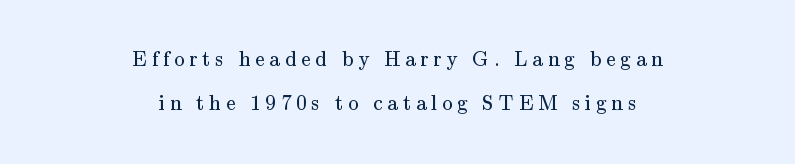
The leading is generous, giving the passage an open texture. Underlining? Definitely not there. This sample is center-justified, so both line endings float freely. Posture: vertical. The face looks like a standard text weight, possibly lighter. What stands out about the letter spacing? Its width — letters are far apart.
